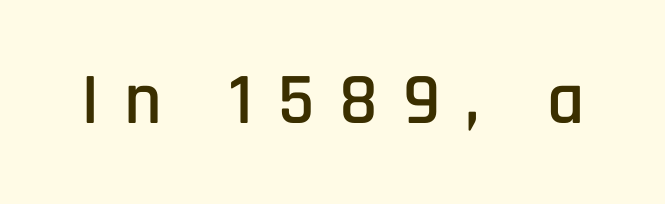
The image shows 73 px condensed sans-serif type, upright; set unusually wide letter spacing (+0.34 em), not underlined; low stroke contrast and a large x-height.
